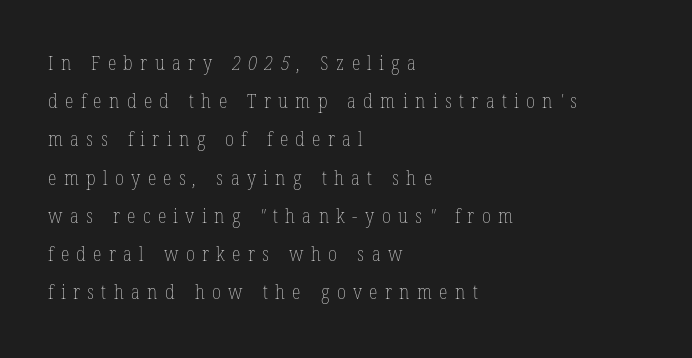
The image shows 20 px text type; set left-aligned, loose line spacing (1.91x), unusually wide letter spacing (+0.37 em), not underlined.
